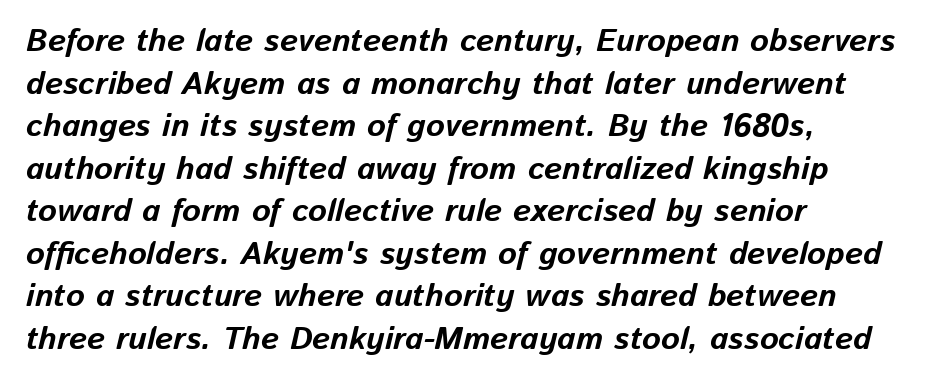
The image shows 32 px bold type, italic (leaning right); set left-aligned, normal line spacing (1.33x), normal letter spacing, not underlined; low stroke contrast and a medium x-height.
